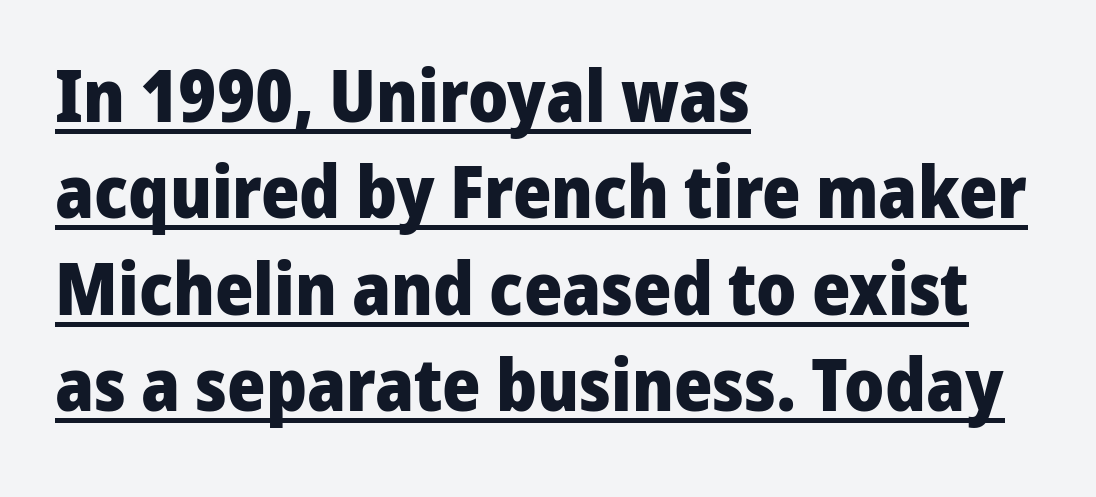
Honestly, the row spacing looks completely unremarkable. The paragraph shown leans on its left margin. Italic: no, the glyphs are upright roman. Check the space under the baseline: a stroke is drawn there. Here the glyphs are tracked normally, forming tight word shapes. Heavy, bold letterforms.
